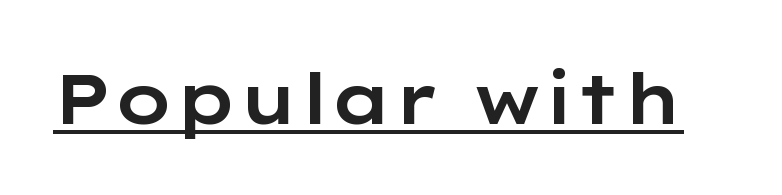
{"serif": "no", "italic": "no", "width": "wide", "stroke_contrast": "low", "x_height": "medium", "monospaced": "no", "underline": "yes", "letter_spacing": "normal", "letter_spacing_em": 0.0, "glyph_px": 71}
